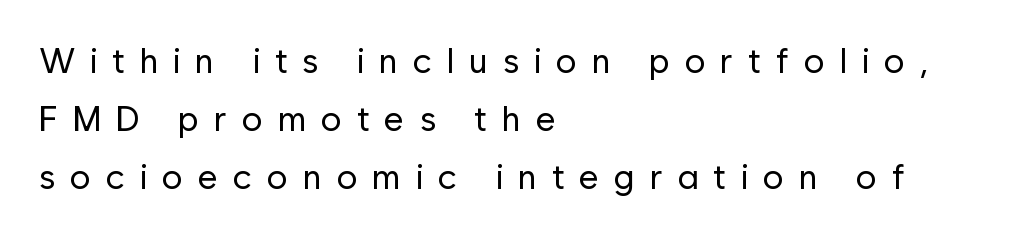
The image shows 35 px regular-weight sans-serif type, upright; set left-aligned, normal line spacing (1.66x), unusually wide letter spacing (+0.42 em), not underlined; low stroke contrast and a medium x-height.
